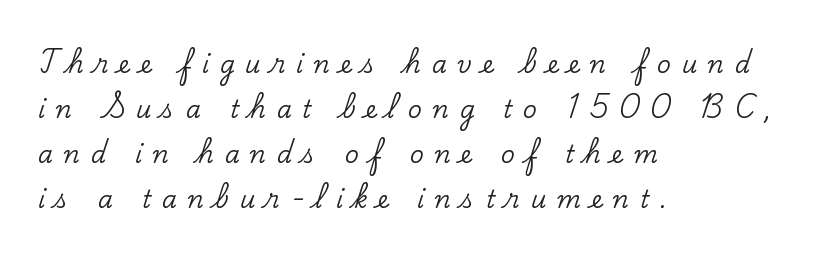
{"underline": "no", "align": "left", "line_spacing_ratio": 1.87, "letter_spacing": "wide", "letter_spacing_em": 0.45, "glyph_px": 24}
